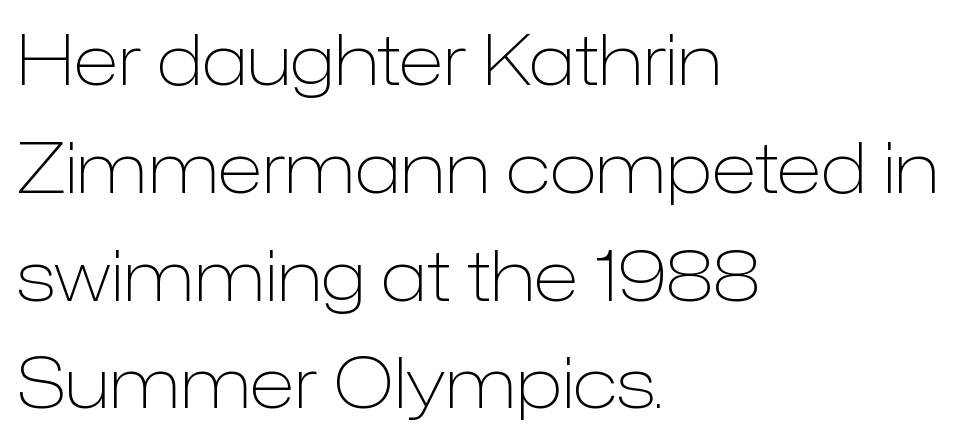
Proportional: the letters do not fall into vertical columns. This is sans-serif lettering, the kind often seen on screens and signage. Is there much room between lines? A standard amount, neither cramped nor airy. The strip under each line holds only bare page.
